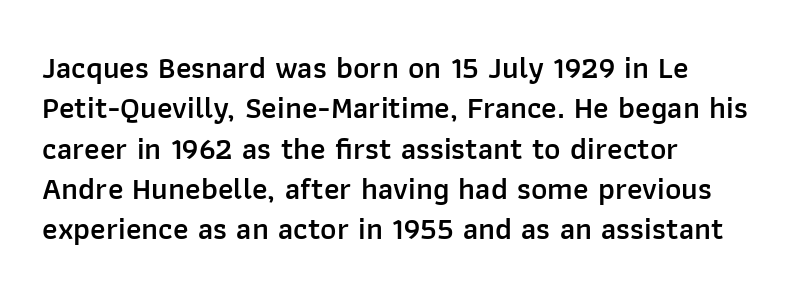
The image shows 31 px semibold sans-serif type, upright; set left-aligned, normal line spacing (1.3x), normal letter spacing, not underlined; low stroke contrast and a medium x-height.
